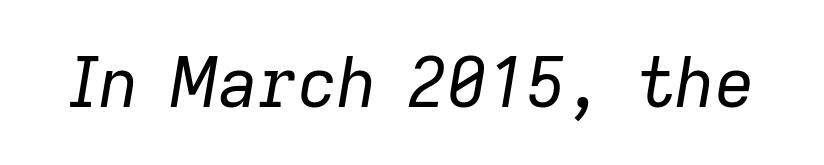
The image shows 69 px regular-weight type, italic (leaning right); set normal letter spacing, not underlined; low stroke contrast and a medium x-height.
